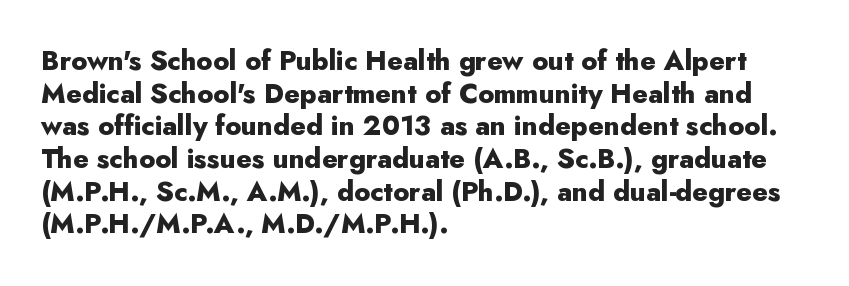
{"italic": "no", "bold": "yes", "underline": "no", "align": "left", "line_spacing_ratio": 1.21, "letter_spacing": "normal", "letter_spacing_em": 0.0, "glyph_px": 27}
